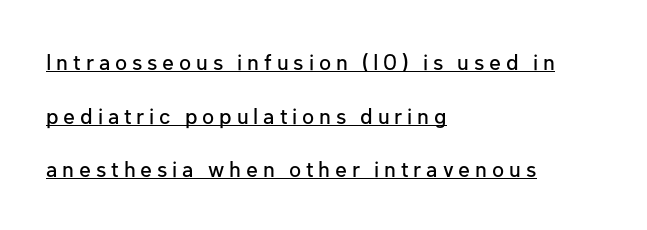
Q: Is the text italic (slanted)? A: No, it is upright.
Q: Is the text underlined? A: Yes.
Q: How is the paragraph aligned? A: Left-aligned.
Q: Is the spacing between letters normal or unusually wide? A: Unusually wide.
Q: Is the spacing between lines tight, normal or loose? A: Loose.
